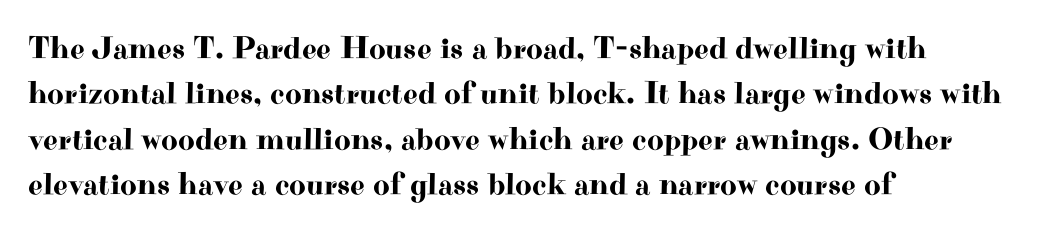
{"serif": "yes", "italic": "no", "width": "wide", "stroke_contrast": "high", "x_height": "small", "monospaced": "no", "underline": "no", "align": "left", "line_spacing": "normal", "line_spacing_ratio": 1.42, "letter_spacing": "normal", "letter_spacing_em": 0.0, "glyph_px": 32}
